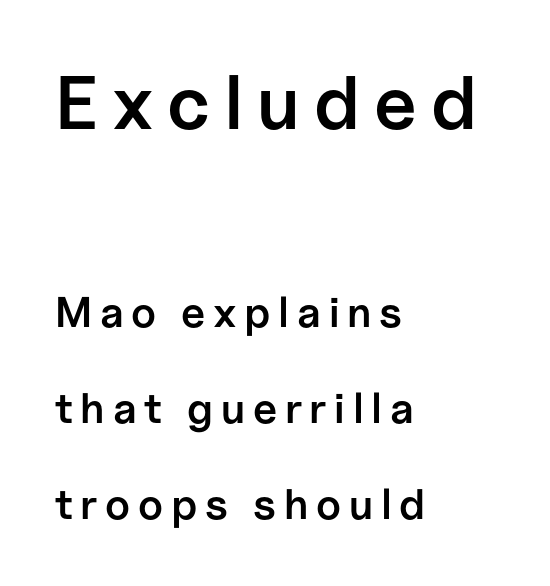
{"serif": "no", "italic": "no", "bold": "semi", "weight": "semibold", "width": "normal", "stroke_contrast": "low", "x_height": "medium", "monospaced": "no", "underline": "no", "align": "left", "line_spacing": "loose", "line_spacing_ratio": 2.23, "larger_block": "first", "size_ratio": 1.77, "glyph_px": 76}
